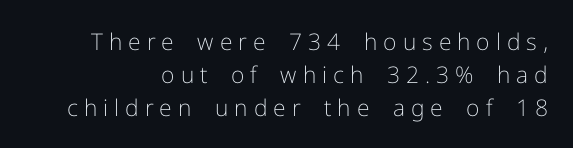
Q: Is the text bold? A: No.
Q: Is the text italic (slanted)? A: No, it is upright.
Q: Is the text underlined? A: No.
Q: Is the spacing between letters normal or unusually wide? A: Unusually wide.
Q: Is the spacing between lines tight, normal or loose? A: Normal.
